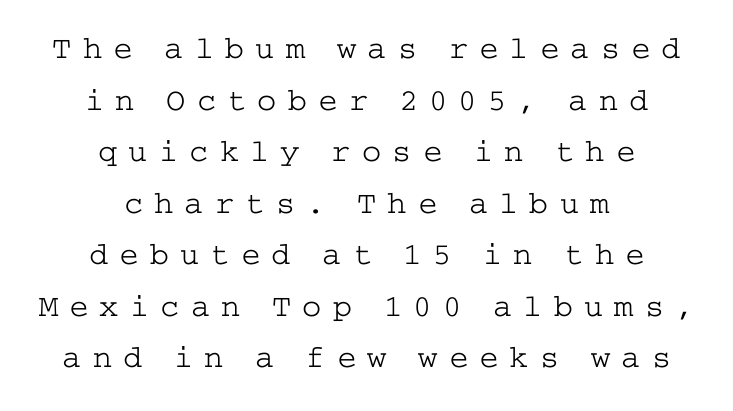
A serif font was chosen for this passage. The typography opts for an upright posture over an oblique one. Quick note: underline off. This sample is center-justified, so both line endings float freely.
